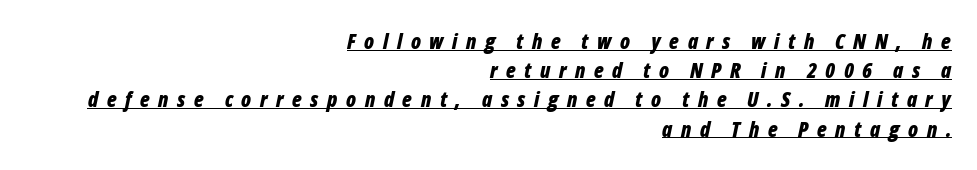
Set as a true bold cut, around the 700 mark. Display-style spreading of the glyphs; the letterfit is very open. This is oblique type, the kind used for emphasis or titles. Compared with a flush-left layout, this one pins lines to the opposite, right side. Each new line begins a customary step beneath the previous one.
